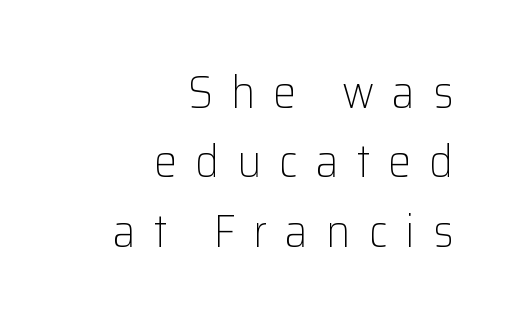
The image shows 46 px light sans-serif type, upright; set right-aligned, normal line spacing (1.51x), unusually wide letter spacing (+0.39 em), not underlined; low stroke contrast and a medium x-height.
